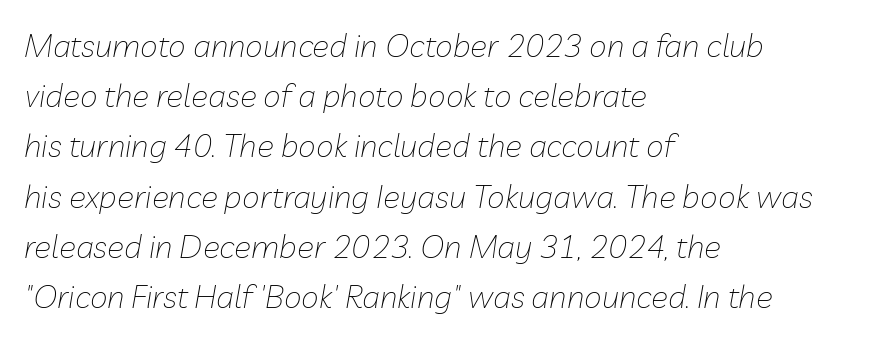
Q: Is the text bold? A: No.
Q: Is the text italic (slanted)? A: Yes, it leans right by about 10 degrees.
Q: Is the text underlined? A: No.
Q: How is the paragraph aligned? A: Left-aligned.
Q: Is the spacing between letters normal or unusually wide? A: Normal.
Q: Is the spacing between lines tight, normal or loose? A: Normal.
Q: Width (condensed, normal, or wide)? A: Normal.
Q: Stroke contrast? A: Low.
Q: x-height? A: Medium.
Q: Monospaced? A: No.
